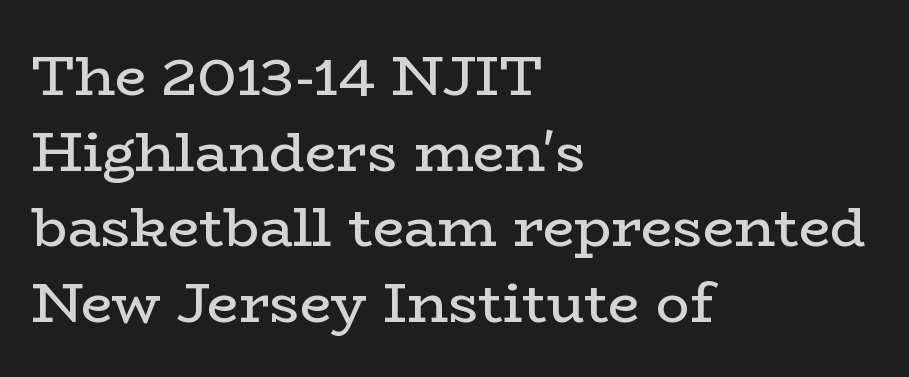
Q: Is the text bold? A: No.
Q: Is the text italic (slanted)? A: No, it is upright.
Q: Is the typeface a serif or a sans-serif typeface? A: Serif.
Q: Is the text underlined? A: No.
Q: How is the paragraph aligned? A: Left-aligned.
Q: Is the spacing between letters normal or unusually wide? A: Normal.
Q: Is the spacing between lines tight, normal or loose? A: Normal.
Q: Width (condensed, normal, or wide)? A: Wide.
Q: Stroke contrast? A: Low.
Q: x-height? A: Medium.
Q: Monospaced? A: No.
